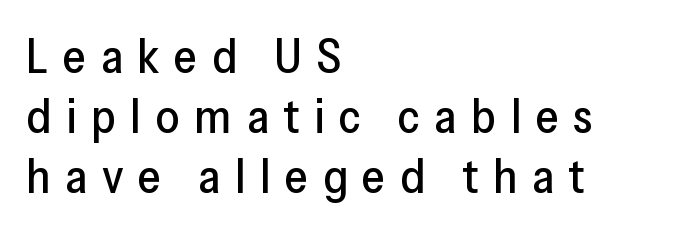
Regular leading. Short note: letters widely spaced. The passage shown is typed in a proportional face where columns would drift. Letterform terminals end flat and unadorned throughout the passage. Any mark beneath the type? The region is blank.
